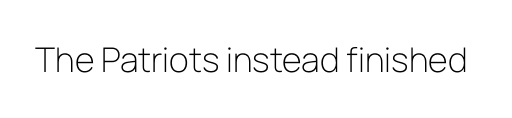
Letters have the restrained weight of plain body copy at most. This sample uses an upright cut, with every glyph sitting square on the baseline. Default kerning and tracking; the words read as compact shapes. The gap between lines stays unmarked.
